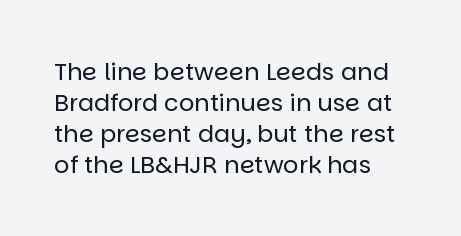
Q: Is the text bold? A: No.
Q: Is the text italic (slanted)? A: No, it is upright.
Q: Is the text underlined? A: No.
Q: How is the paragraph aligned? A: Left-aligned.
Q: Is the spacing between letters normal or unusually wide? A: Normal.
Q: Is the spacing between lines tight, normal or loose? A: Normal.
